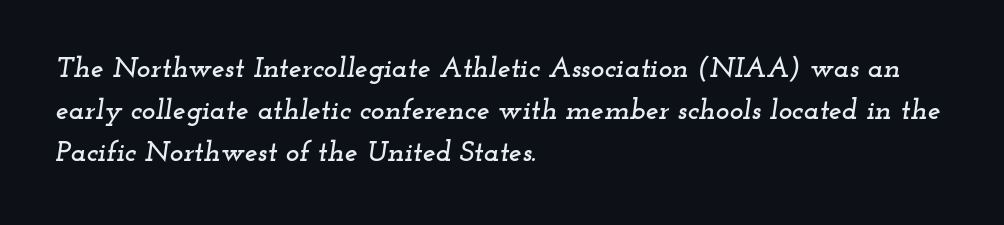
A typesetter would label this face a serif. Every row of glyphs begins at an identical x-position on the left. An italicized treatment has been applied to the whole sample. The passage shown stacks its lines at a standard gap.
